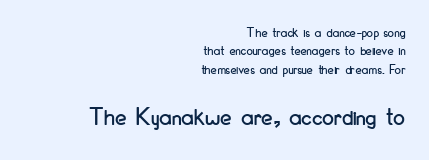
The image shows 26 px text type, upright; set right-aligned, normal line spacing (1.32x), normal letter spacing, not underlined; the second (bottom) block is 1.86x larger.
